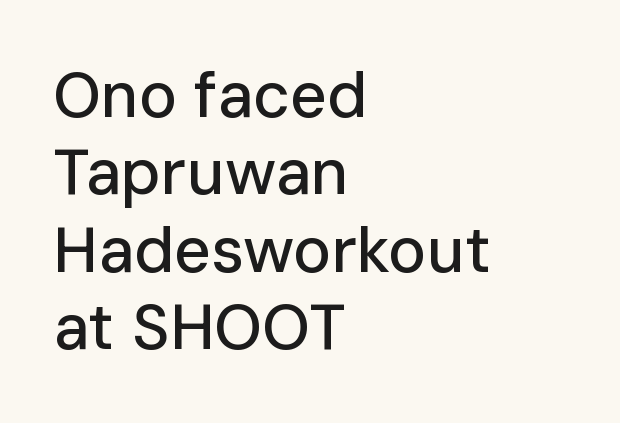
The image shows 64 px sans-serif type, upright; set left-aligned, line spacing 1.21x, normal letter spacing, not underlined; low stroke contrast and a medium x-height.
